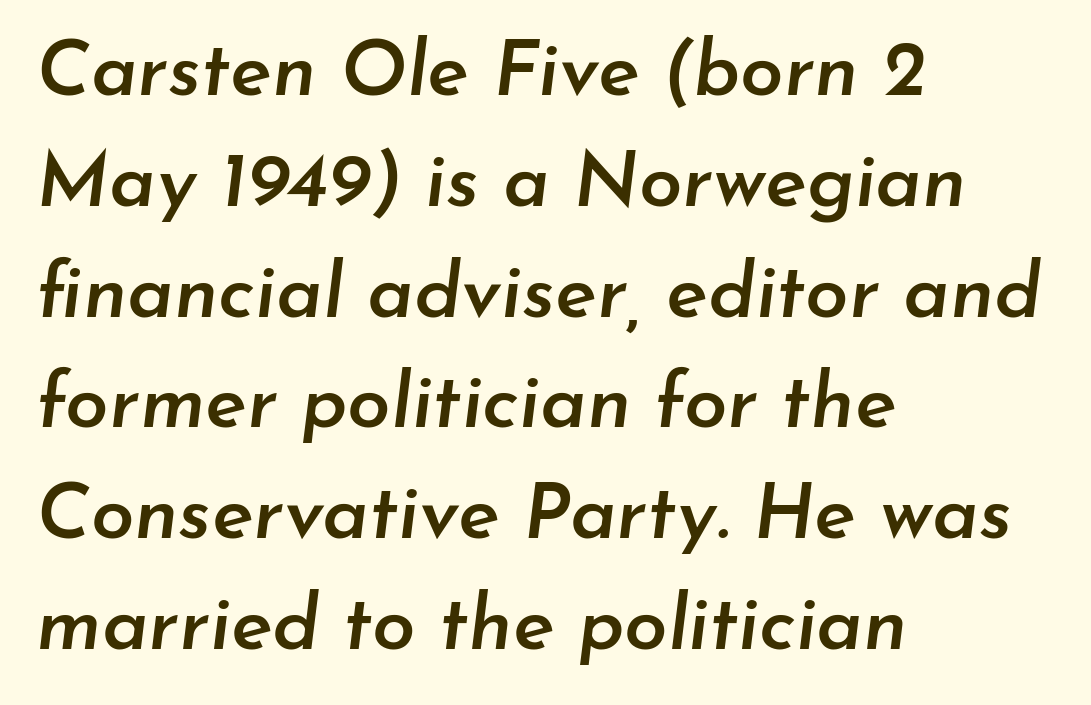
The image shows 78 px semibold type, italic (leaning right); set left-aligned, normal line spacing (1.42x), normal letter spacing, not underlined; low stroke contrast and a small x-height.
